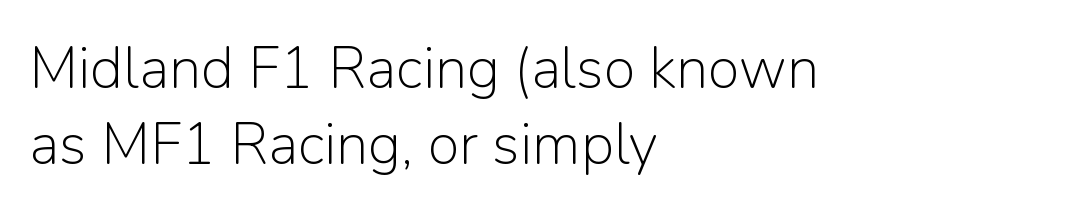
Q: Is the text bold? A: No.
Q: Is the text italic (slanted)? A: No, it is upright.
Q: Is the typeface a serif or a sans-serif typeface? A: Sans-serif.
Q: Is the text underlined? A: No.
Q: How is the paragraph aligned? A: Left-aligned.
Q: Is the spacing between letters normal or unusually wide? A: Normal.
Q: Is the spacing between lines tight, normal or loose? A: Normal.
Q: Width (condensed, normal, or wide)? A: Normal.
Q: Stroke contrast? A: Low.
Q: x-height? A: Medium.
Q: Monospaced? A: No.
